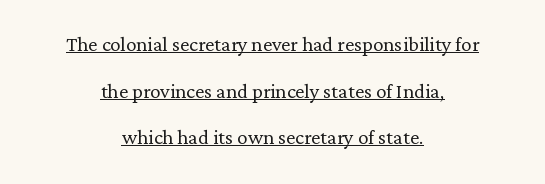
The image shows 26 px text type, upright; set centered, line spacing 1.79x, normal letter spacing, underlined.
